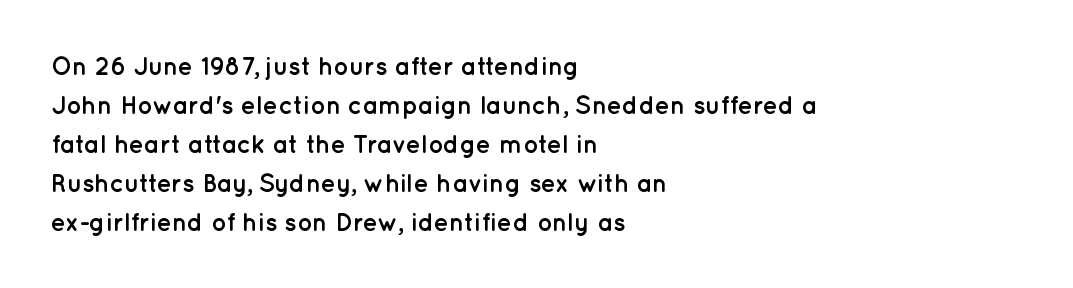
{"italic": "no", "bold": "yes", "underline": "no", "align": "left", "line_spacing": "normal", "line_spacing_ratio": 1.56, "letter_spacing": "normal", "letter_spacing_em": 0.0, "glyph_px": 25}
